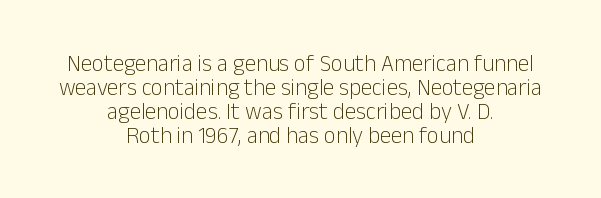
The image shows 23 px text type, upright; set centered, tight line spacing (1.04x), normal letter spacing, not underlined.
